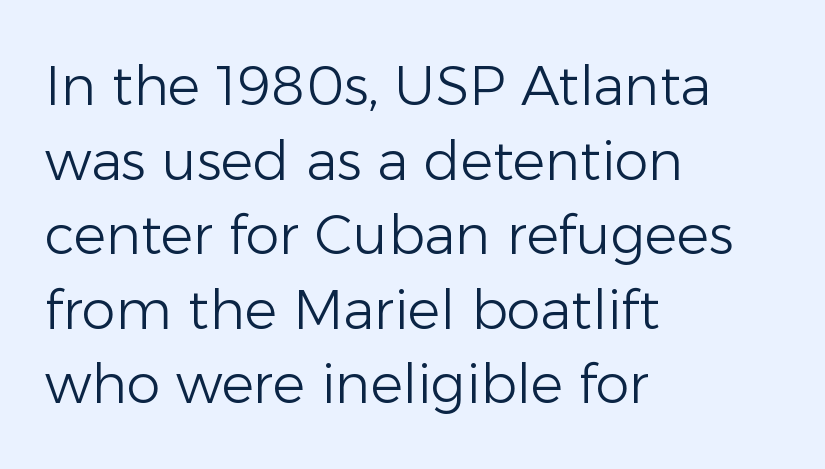
The image shows 54 px light sans-serif type, upright; set left-aligned, normal line spacing (1.38x), normal letter spacing, not underlined; low stroke contrast and a medium x-height.
